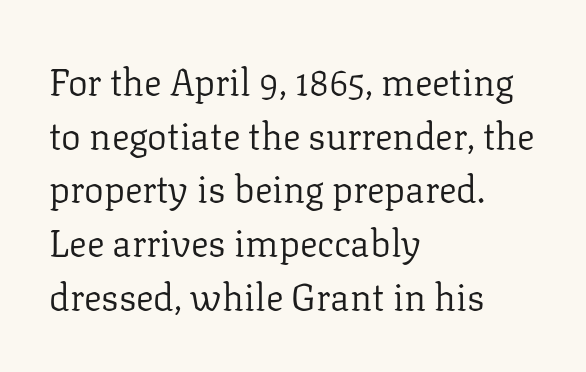
Here the designer chose a conventional face with non-uniform glyph widths. If you drew a ruler down the left edge, every line would touch it. The passage shown is typeset with a serif family. Decoration check: the copy has no underline. No chunkiness to these letters — they're not bold.
